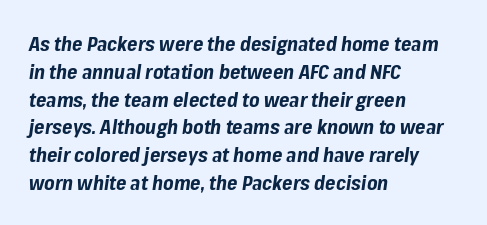
{"italic": "yes", "lean": "right", "slant_degrees": 8, "bold": "yes", "underline": "no", "align": "left", "line_spacing": "normal", "line_spacing_ratio": 1.39, "letter_spacing": "normal", "letter_spacing_em": 0.0, "glyph_px": 20}
